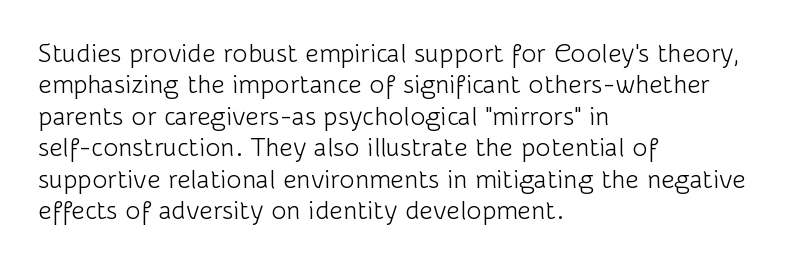
The image shows 26 px text type, upright; set left-aligned, line spacing 1.21x, normal letter spacing, not underlined.
